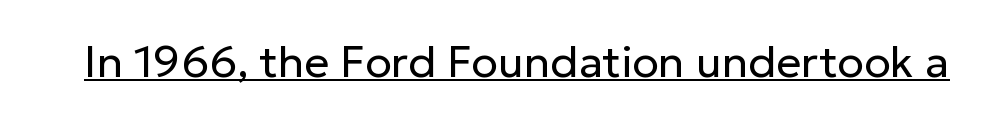
This rendering leaves character spacing at its baseline value. Posture: straight, roman, zero tilt. Somebody hit Ctrl+U on this one — the words are underlined. This sample has the flowing, uneven cadence of proportional lettering. The cut favours lightness, reaching ordinary text weight at its darkest. Examine the stroke ends and you'll find no serifs.
